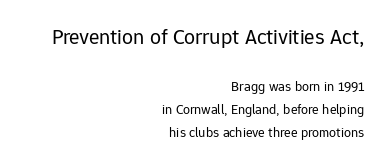
{"italic": "no", "bold": "no", "underline": "no", "align": "right", "line_spacing": "normal", "line_spacing_ratio": 1.64, "letter_spacing": "normal", "letter_spacing_em": 0.0, "larger_block": "first", "size_ratio": 1.57, "glyph_px": 22}
